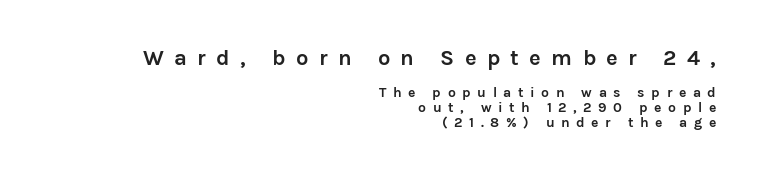
{"italic": "no", "bold": "yes", "underline": "no", "align": "right", "line_spacing": "tight", "line_spacing_ratio": 1.04, "letter_spacing": "wide", "letter_spacing_em": 0.47, "larger_block": "first", "size_ratio": 1.57, "glyph_px": 22}
